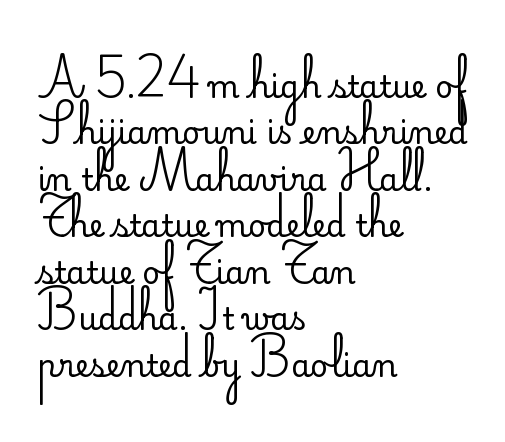
The image shows 31 px regular-weight sans-serif type, upright; set left-aligned, normal line spacing (1.5x), normal letter spacing, not underlined; low stroke contrast and a small x-height.
